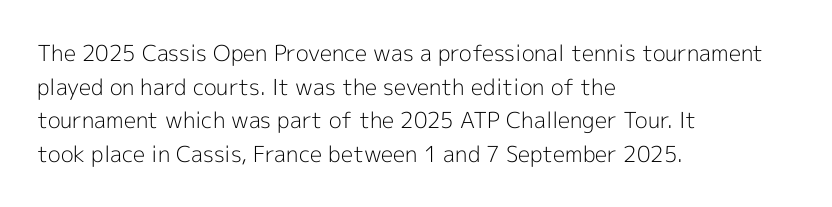
Q: Is the text bold? A: No.
Q: Is the text italic (slanted)? A: No, it is upright.
Q: Is the text underlined? A: No.
Q: How is the paragraph aligned? A: Left-aligned.
Q: Is the spacing between letters normal or unusually wide? A: Normal.
Q: Is the spacing between lines tight, normal or loose? A: Normal.
